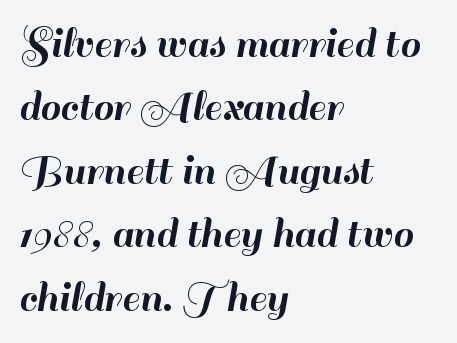
The image shows 45 px sans-serif type; set left-aligned, normal line spacing (1.41x), normal letter spacing, not underlined; high stroke contrast and a small x-height.
